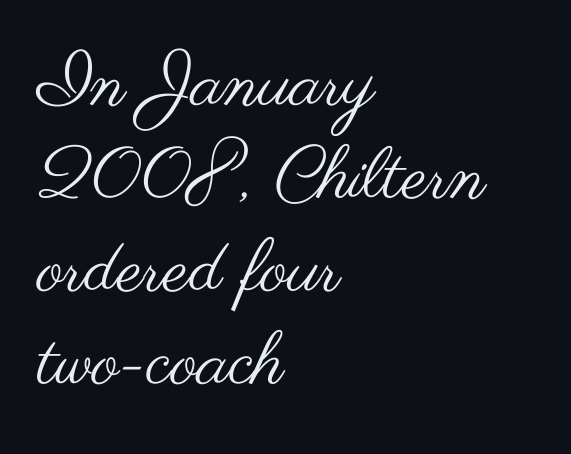
{"serif": "no", "bold": "no", "weight": "regular", "width": "wide", "stroke_contrast": "medium", "x_height": "small", "monospaced": "no", "underline": "no", "align": "left", "line_spacing": "normal", "line_spacing_ratio": 1.29, "letter_spacing": "normal", "letter_spacing_em": 0.0, "glyph_px": 72}
